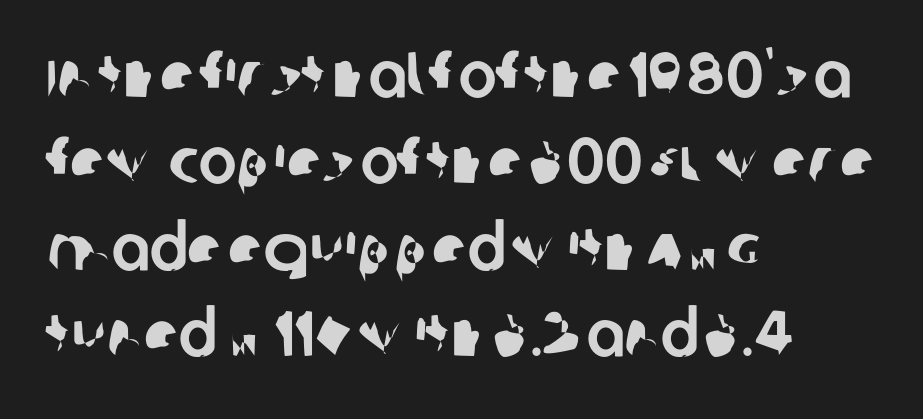
The image shows 64 px sans-serif type; set left-aligned, normal line spacing (1.35x), normal letter spacing, not underlined; low stroke contrast and a large x-height.
